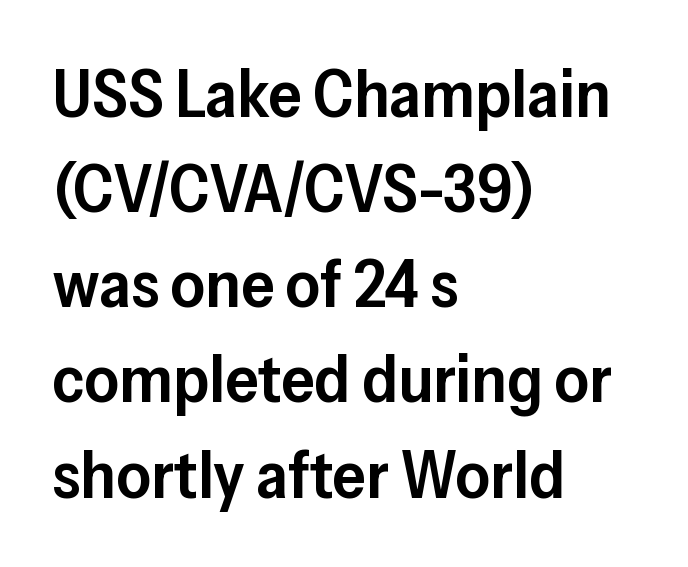
Q: Is the text bold? A: Semi-bold.
Q: Is the text italic (slanted)? A: No, it is upright.
Q: Is the typeface a serif or a sans-serif typeface? A: Sans-serif.
Q: Is the text underlined? A: No.
Q: How is the paragraph aligned? A: Left-aligned.
Q: Is the spacing between letters normal or unusually wide? A: Normal.
Q: Is the spacing between lines tight, normal or loose? A: Normal.
Q: Width (condensed, normal, or wide)? A: Normal.
Q: Stroke contrast? A: Low.
Q: x-height? A: Medium.
Q: Monospaced? A: No.
